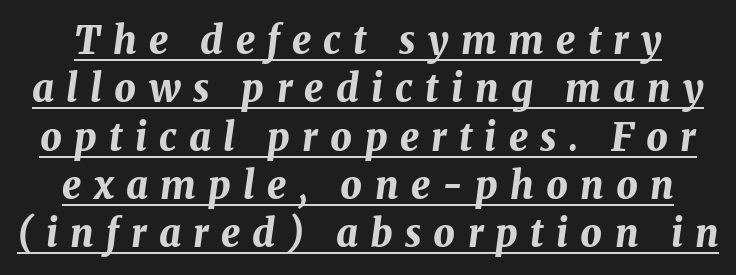
Q: Is the text bold? A: Yes.
Q: Is the text italic (slanted)? A: Yes, it leans right by about 8 degrees.
Q: Is the text underlined? A: Yes.
Q: Is the spacing between letters normal or unusually wide? A: Unusually wide.
Q: Is the spacing between lines tight, normal or loose? A: Normal.
Q: Width (condensed, normal, or wide)? A: Normal.
Q: Stroke contrast? A: Medium.
Q: x-height? A: Medium.
Q: Monospaced? A: No.
